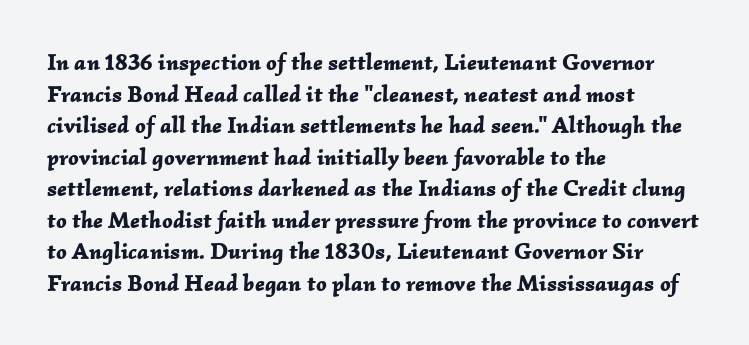
{"italic": "yes", "lean": "right", "slant_degrees": 2, "bold": "yes", "underline": "no", "align": "left", "line_spacing": "normal", "line_spacing_ratio": 1.37, "letter_spacing": "normal", "letter_spacing_em": 0.0, "glyph_px": 23}
